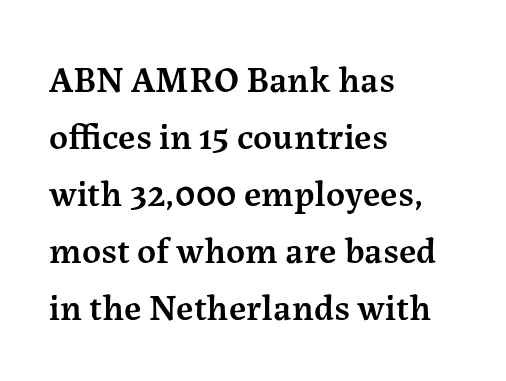
{"serif": "yes", "italic": "no", "bold": "semi", "weight": "semibold", "width": "normal", "stroke_contrast": "medium", "x_height": "medium", "monospaced": "no", "underline": "no", "align": "left", "line_spacing": "normal", "line_spacing_ratio": 1.54, "letter_spacing": "normal", "letter_spacing_em": 0.0, "glyph_px": 37}
